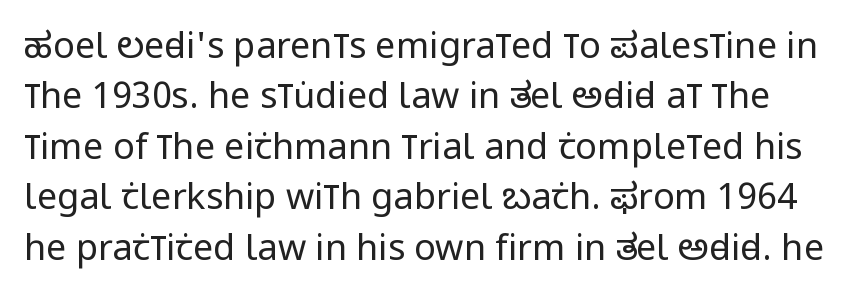
{"serif": "no", "italic": "no", "bold": "no", "weight": "regular", "width": "condensed", "stroke_contrast": "low", "x_height": "large", "monospaced": "no", "underline": "no", "line_spacing": "normal", "line_spacing_ratio": 1.4, "letter_spacing": "normal", "letter_spacing_em": 0.0, "glyph_px": 36}
